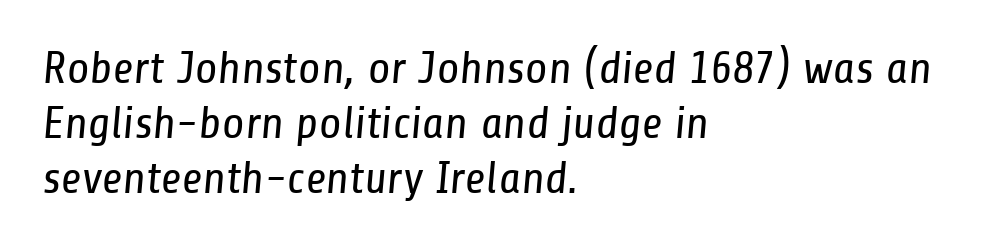
The image shows 46 px regular-weight, condensed sans-serif type; set left-aligned, line spacing 1.2x, normal letter spacing, not underlined; low stroke contrast and a medium x-height.
